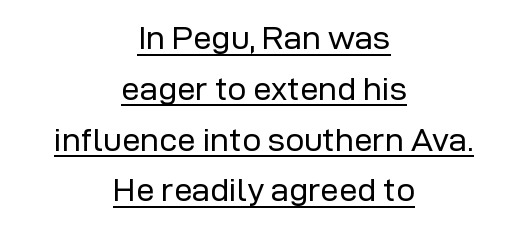
Is this a heavy cut? Hardly; it is regular or lighter. Are there feet on the stems? There aren't — it's a sans. Regarding leading, the lines here are spaced in the standard way. The face used here is rendered with its standard letterfit. Ascenders rise straight up at ninety degrees.
